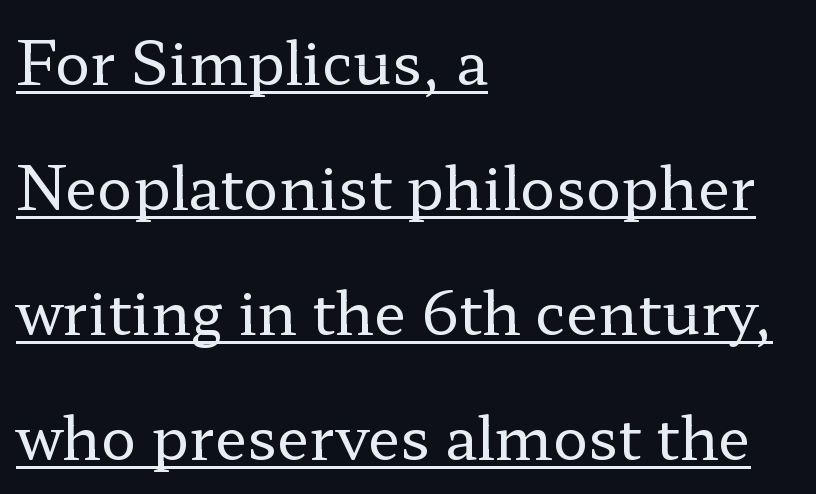
The image shows 59 px regular-weight, wide serif type, upright; set left-aligned, loose line spacing (2.12x), normal letter spacing, underlined; low stroke contrast and a medium x-height.
